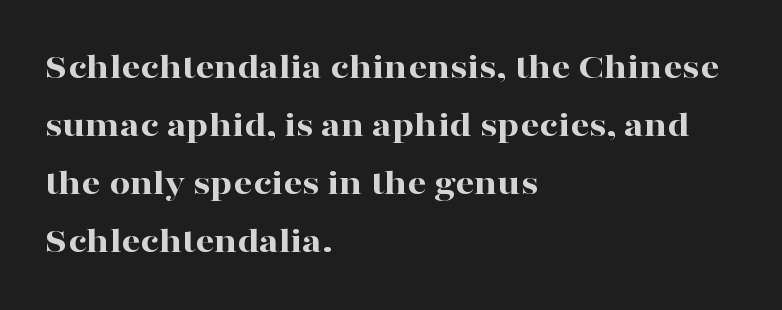
{"serif": "yes", "italic": "no", "bold": "yes", "weight": "bold", "width": "wide", "stroke_contrast": "high", "x_height": "medium", "monospaced": "no", "underline": "no", "align": "left", "line_spacing": "normal", "line_spacing_ratio": 1.57, "letter_spacing": "normal", "letter_spacing_em": 0.0, "glyph_px": 37}
